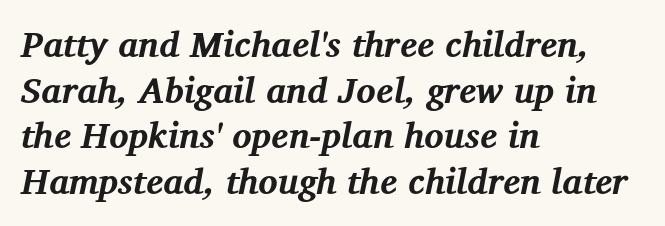
Q: Is the text bold? A: Yes.
Q: Is the text italic (slanted)? A: Yes, it leans right by about 12 degrees.
Q: Is the typeface a serif or a sans-serif typeface? A: Serif.
Q: Is the text underlined? A: No.
Q: How is the paragraph aligned? A: Left-aligned.
Q: Is the spacing between letters normal or unusually wide? A: Normal.
Q: Is the spacing between lines tight, normal or loose? A: Normal.
Q: Width (condensed, normal, or wide)? A: Normal.
Q: Stroke contrast? A: Medium.
Q: x-height? A: Medium.
Q: Monospaced? A: No.
